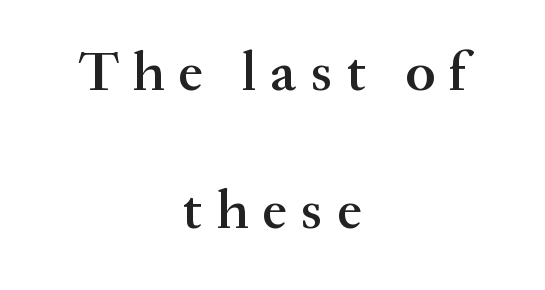
{"serif": "yes", "italic": "no", "bold": "semi", "weight": "semibold", "width": "normal", "stroke_contrast": "medium", "x_height": "small", "monospaced": "no", "underline": "no", "align": "center", "line_spacing": "loose", "line_spacing_ratio": 2.47, "letter_spacing": "wide", "letter_spacing_em": 0.25, "glyph_px": 56}
